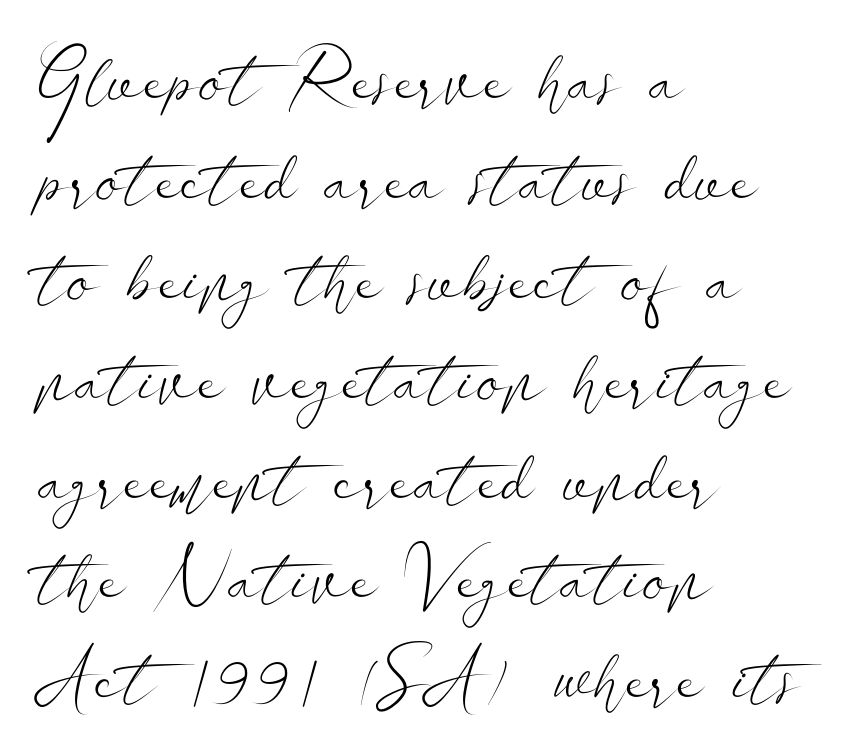
{"serif": "no", "bold": "no", "weight": "light", "width": "wide", "stroke_contrast": "low", "x_height": "small", "monospaced": "no", "underline": "no", "align": "left", "line_spacing": "normal", "line_spacing_ratio": 1.35, "letter_spacing": "normal", "letter_spacing_em": 0.0, "glyph_px": 74}
